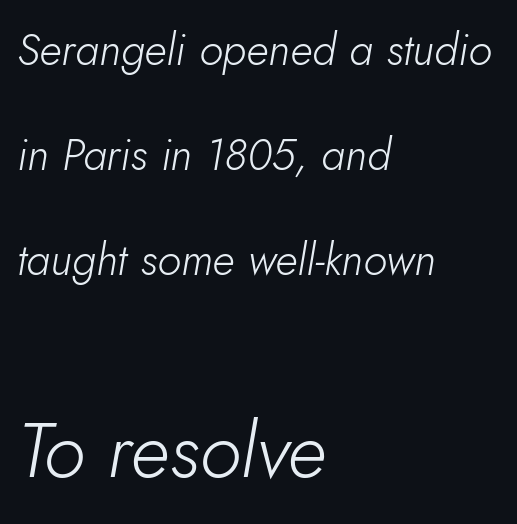
Q: Is the text bold? A: No.
Q: Is the text italic (slanted)? A: Yes, it leans right by about 10 degrees.
Q: Is the text underlined? A: No.
Q: How is the paragraph aligned? A: Left-aligned.
Q: Is the spacing between letters normal or unusually wide? A: Normal.
Q: Is the spacing between lines tight, normal or loose? A: Loose.
Q: Which block of text is set in a larger size, the first (top) or the second (bottom)? A: The second (bottom) one.
Q: Width (condensed, normal, or wide)? A: Normal.
Q: Stroke contrast? A: Low.
Q: x-height? A: Small.
Q: Monospaced? A: No.
